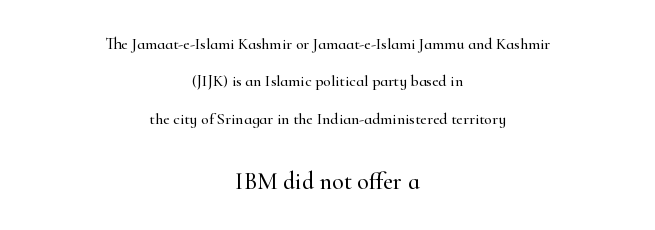
{"italic": "no", "underline": "no", "align": "center", "line_spacing": "loose", "line_spacing_ratio": 2.34, "letter_spacing": "normal", "letter_spacing_em": 0.0, "larger_block": "second", "size_ratio": 1.5, "glyph_px": 24}
